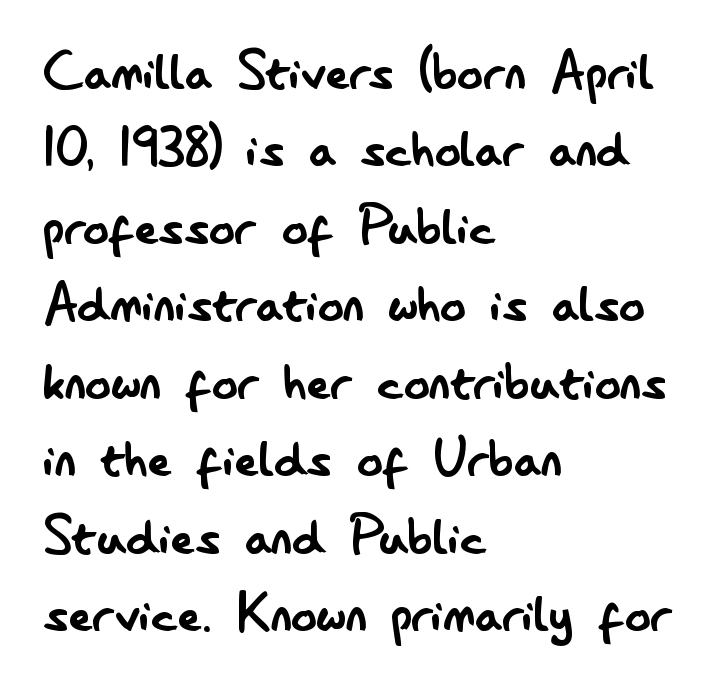
How are the letters spaced? Ordinarily, with no added tracking. The letters look calm and open, with moderate or lighter stems. This is the regular roman posture of the typeface. Nope, no serifs anywhere on these letters. Honestly, there is no underline to notice here at all.
